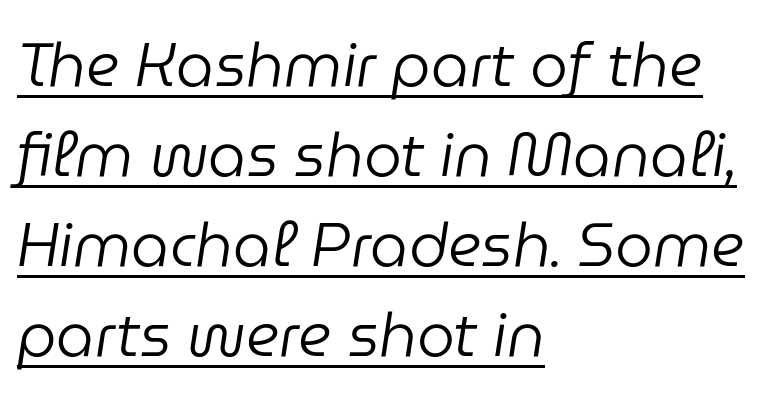
Q: Is the text bold? A: No.
Q: Is the text italic (slanted)? A: Yes, it leans right by about 9 degrees.
Q: Is the text underlined? A: Yes.
Q: How is the paragraph aligned? A: Left-aligned.
Q: Is the spacing between letters normal or unusually wide? A: Normal.
Q: Is the spacing between lines tight, normal or loose? A: Normal.
Q: Width (condensed, normal, or wide)? A: Normal.
Q: Stroke contrast? A: Low.
Q: x-height? A: Medium.
Q: Monospaced? A: No.
